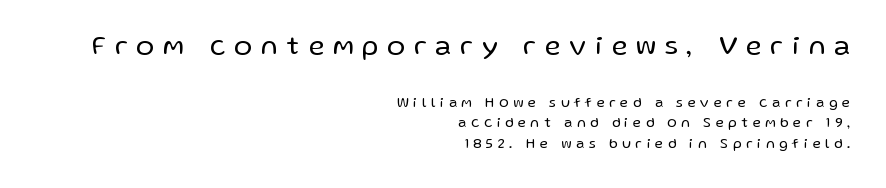
The image shows 27 px text type, upright; set right-aligned, normal line spacing (1.46x), unusually wide letter spacing (+0.34 em), not underlined; the first (top) block is 1.93x larger.
